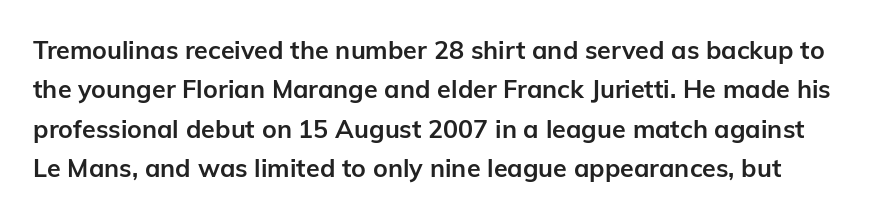
Weight check: bold — yes, fully. The letters stand straight up with perfectly vertical stems. Check the space under the baseline: it is left empty. What stands out about the letter spacing? Nothing — it is the standard amount. This sample keeps an unexceptional amount of space between lines.
